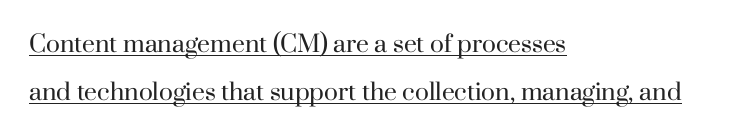
Honestly, the underline is the first thing you notice here. This sample is left-justified, so line endings fall wherever the words run out. The line-height multiplier appears high, well above default. A light-to-regular cut is what we see here.
